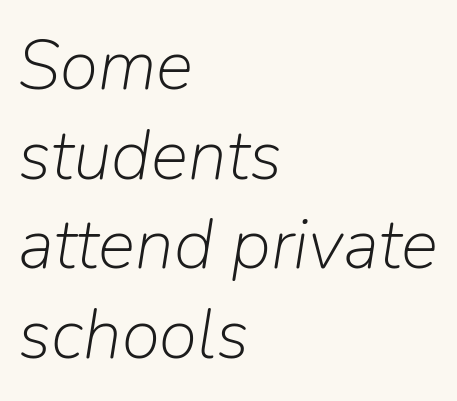
The image shows 70 px light type, italic (leaning right); set left-aligned, normal line spacing (1.28x), normal letter spacing, not underlined; low stroke contrast and a medium x-height.
